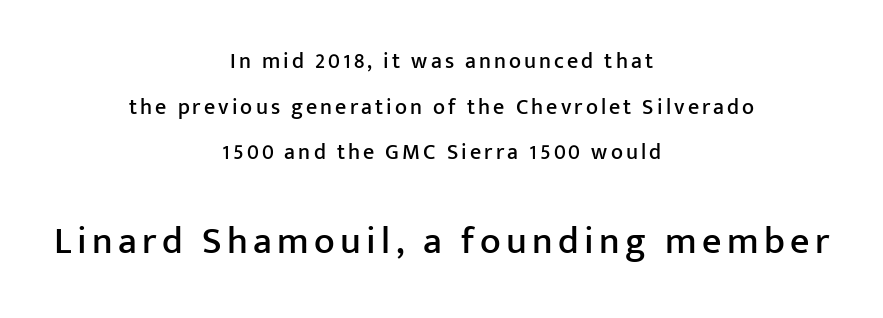
The image shows 38 px sans-serif type, upright; set centered, loose line spacing (2.07x), not underlined; the second (bottom) block is 1.73x larger; low stroke contrast and a medium x-height.
